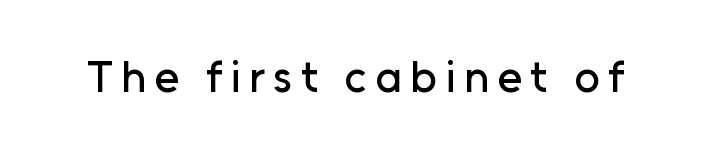
The image shows 45 px sans-serif type, upright; set not underlined; low stroke contrast and a medium x-height.
